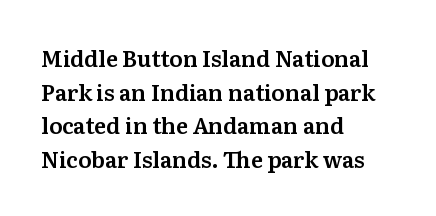
Q: Is the text italic (slanted)? A: No, it is upright.
Q: Is the text underlined? A: No.
Q: How is the paragraph aligned? A: Left-aligned.
Q: Is the spacing between letters normal or unusually wide? A: Normal.
Q: Is the spacing between lines tight, normal or loose? A: Normal.
